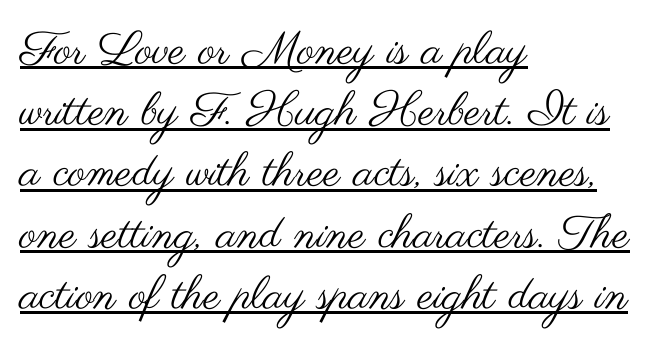
{"serif": "no", "bold": "no", "weight": "regular", "width": "wide", "stroke_contrast": "medium", "x_height": "small", "monospaced": "no", "underline": "yes", "align": "left", "line_spacing": "normal", "line_spacing_ratio": 1.33, "letter_spacing": "normal", "letter_spacing_em": 0.0, "glyph_px": 46}
